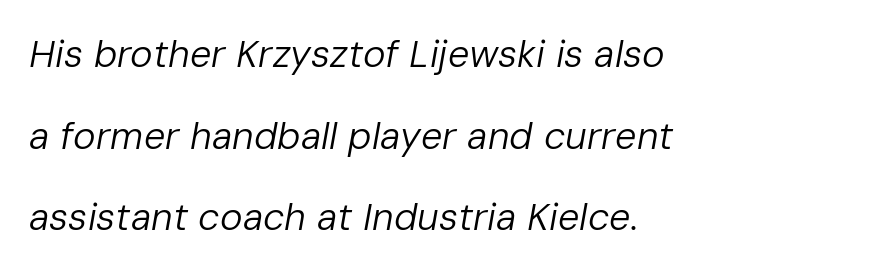
Q: Is the text bold? A: No.
Q: Is the text italic (slanted)? A: Yes, it leans right by about 10 degrees.
Q: Is the text underlined? A: No.
Q: How is the paragraph aligned? A: Left-aligned.
Q: Is the spacing between letters normal or unusually wide? A: Normal.
Q: Is the spacing between lines tight, normal or loose? A: Loose.
Q: Width (condensed, normal, or wide)? A: Normal.
Q: Stroke contrast? A: Low.
Q: x-height? A: Medium.
Q: Monospaced? A: No.
